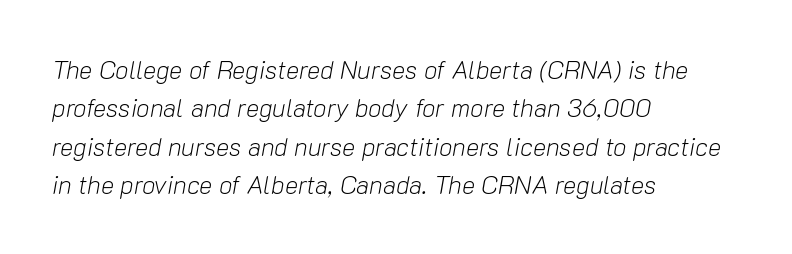
The gaps between neighbouring characters are ordinary and unremarkable. Line starts are locked; line ends wander. Vertical spacing — default. The whole block is typeset with a tilt.
